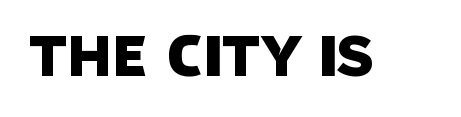
What stands out about the letter spacing? Nothing — it is the standard amount. Think of a printed novel: that variable character pitch is what you see here. Rule under the text: the space is simply empty. These lines are composed in type without serifs.
